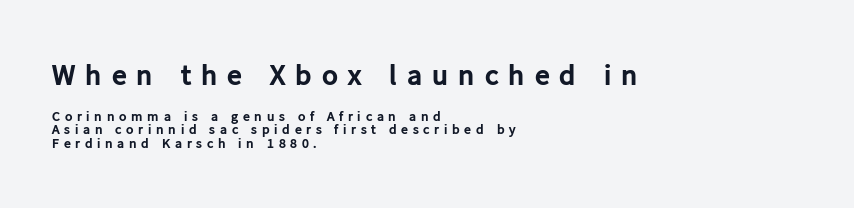
Q: Is the text bold? A: Yes.
Q: Is the text italic (slanted)? A: No, it is upright.
Q: Is the typeface a serif or a sans-serif typeface? A: Sans-serif.
Q: Is the text underlined? A: No.
Q: How is the paragraph aligned? A: Left-aligned.
Q: Is the spacing between letters normal or unusually wide? A: Unusually wide.
Q: Is the spacing between lines tight, normal or loose? A: Tight.
Q: Which block of text is set in a larger size, the first (top) or the second (bottom)? A: The first (top) one.
Q: Width (condensed, normal, or wide)? A: Normal.
Q: Stroke contrast? A: Low.
Q: x-height? A: Medium.
Q: Monospaced? A: No.
